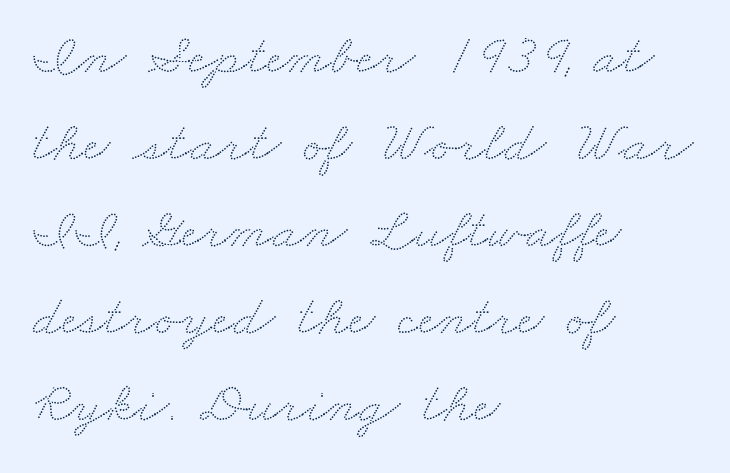
The image shows 58 px wide type; set left-aligned, normal line spacing (1.5x), normal letter spacing, not underlined; low stroke contrast and a small x-height.
